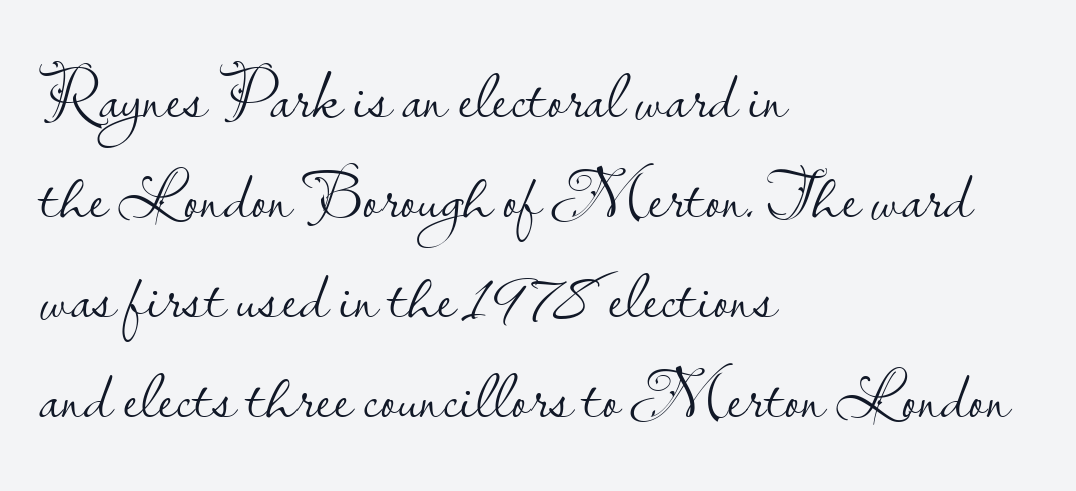
In terms of letterspacing, this is plain default setting. The passage shown is typeset with a sans-serif family. Check under the words: just untouched page. Quick note: interline space is typical. The compositor pushed each line to the left boundary.
